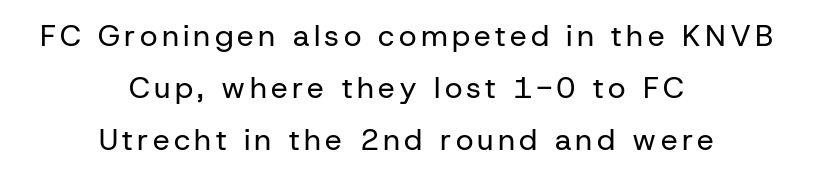
Every character sits straight up, as roman type does. Varying glyph widths throughout — classic text-font behaviour. Casual observation: everything's sitting right in the middle. The weight tops out at a normal text grade. This sample uses a sans-serif face.
